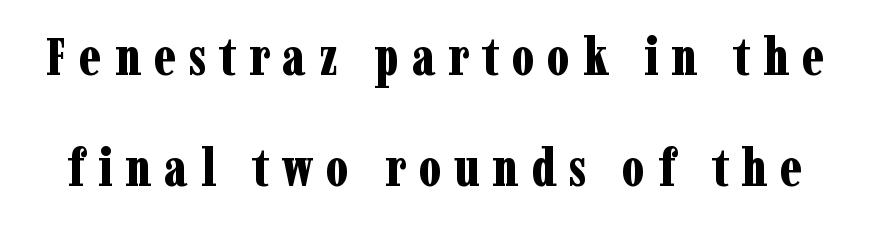
{"serif": "yes", "italic": "no", "bold": "yes", "weight": "bold", "width": "condensed", "stroke_contrast": "low", "x_height": "medium", "monospaced": "no", "underline": "no", "line_spacing": "loose", "line_spacing_ratio": 2.1, "letter_spacing": "wide", "letter_spacing_em": 0.24, "glyph_px": 53}
